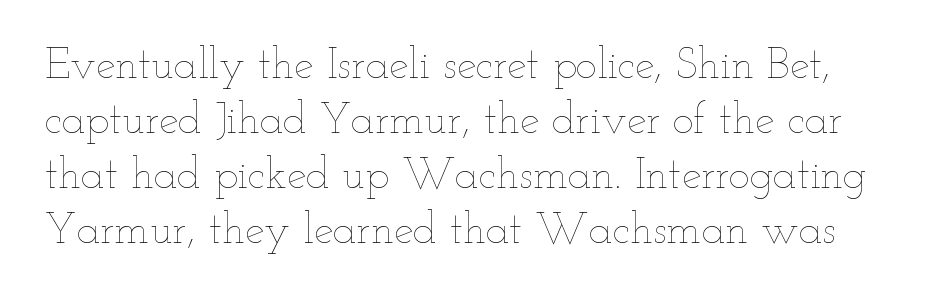
Q: Is the text bold? A: No.
Q: Is the text italic (slanted)? A: No, it is upright.
Q: Is the text underlined? A: No.
Q: Is the spacing between letters normal or unusually wide? A: Normal.
Q: Is the spacing between lines tight, normal or loose? A: Normal.
Q: Width (condensed, normal, or wide)? A: Wide.
Q: Stroke contrast? A: Low.
Q: x-height? A: Small.
Q: Monospaced? A: No.
